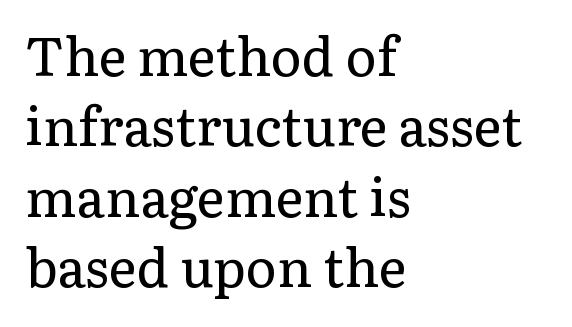
Q: Is the text bold? A: No.
Q: Is the text italic (slanted)? A: No, it is upright.
Q: Is the typeface a serif or a sans-serif typeface? A: Serif.
Q: Is the text underlined? A: No.
Q: How is the paragraph aligned? A: Left-aligned.
Q: Is the spacing between letters normal or unusually wide? A: Normal.
Q: Is the spacing between lines tight, normal or loose? A: Normal.
Q: Width (condensed, normal, or wide)? A: Normal.
Q: Stroke contrast? A: Low.
Q: x-height? A: Medium.
Q: Monospaced? A: No.
